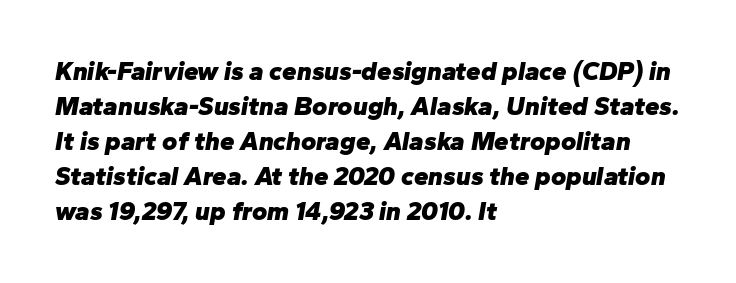
{"italic": "yes", "lean": "right", "slant_degrees": 10, "bold": "yes", "underline": "no", "align": "left", "line_spacing": "normal", "line_spacing_ratio": 1.35, "letter_spacing": "normal", "letter_spacing_em": 0.0, "glyph_px": 26}
